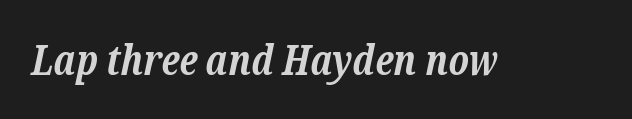
The face used here is seriffed, in the tradition of book romans. These lines are rendered in a variable-pitch font. Words float on clear page, feet unadorned. You can tell it's italic because the verticals aren't actually vertical. This sample uses plain, unmodified letter spacing.
